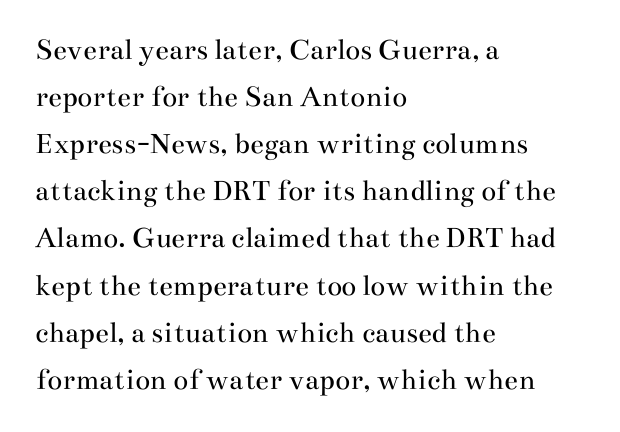
Horizontal alignment here is leftward, the default for most running prose. No chunkiness to these letters — they're not bold. The type is set solid horizontally, with unmodified tracking. Words float on clear page, feet unadorned. The lines sit at an ordinary, default distance from one another. This rendering employs a face with finishing strokes, i.e., a serif.
